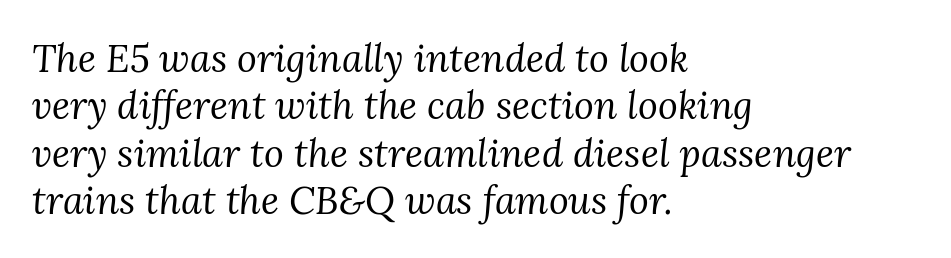
The image shows 38 px regular-weight serif type, italic (leaning right); set left-aligned, normal line spacing (1.25x), normal letter spacing, not underlined; medium stroke contrast and a medium x-height.
